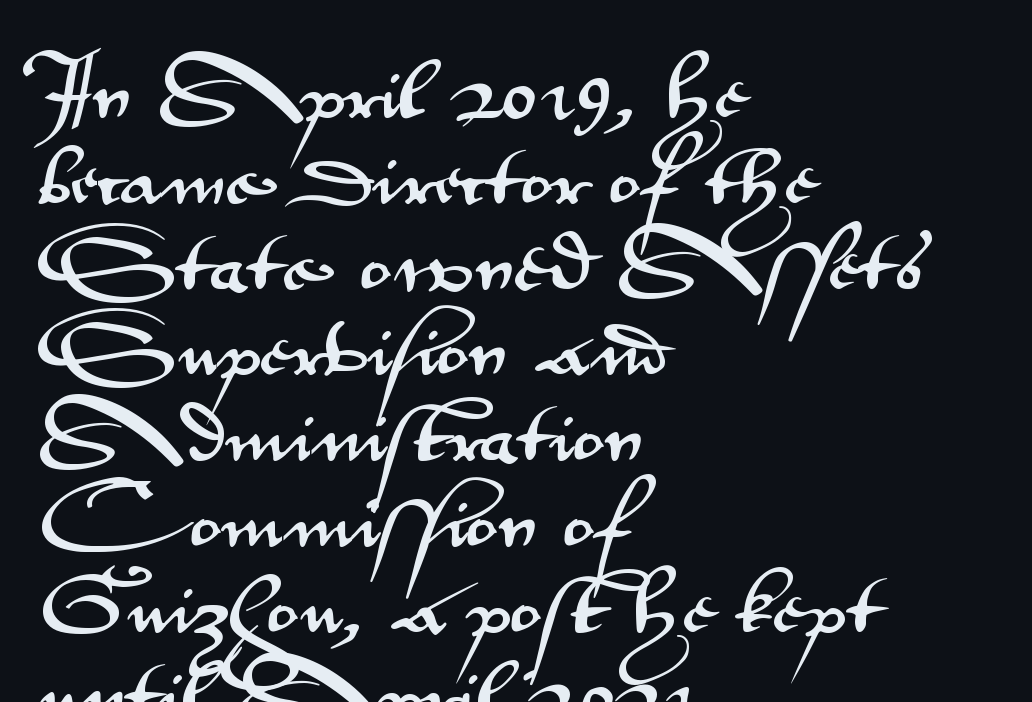
Q: Is the text italic (slanted)? A: Yes.
Q: Is the typeface a serif or a sans-serif typeface? A: Sans-serif.
Q: Is the text underlined? A: No.
Q: How is the paragraph aligned? A: Left-aligned.
Q: Is the spacing between letters normal or unusually wide? A: Normal.
Q: Is the spacing between lines tight, normal or loose? A: Normal.
Q: Width (condensed, normal, or wide)? A: Wide.
Q: Stroke contrast? A: Medium.
Q: x-height? A: Small.
Q: Monospaced? A: No.
